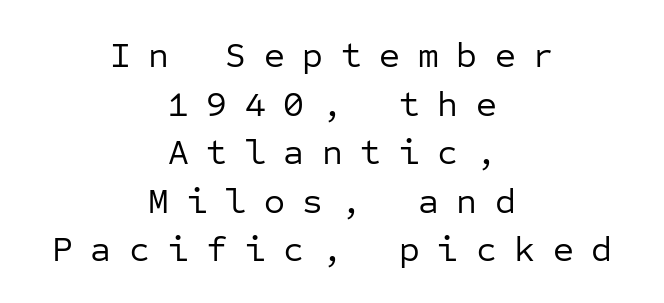
The image shows 36 px regular-weight sans-serif type, upright, monospaced; set centered, normal line spacing (1.35x), unusually wide letter spacing (+0.49 em), not underlined; low stroke contrast and a medium x-height.
